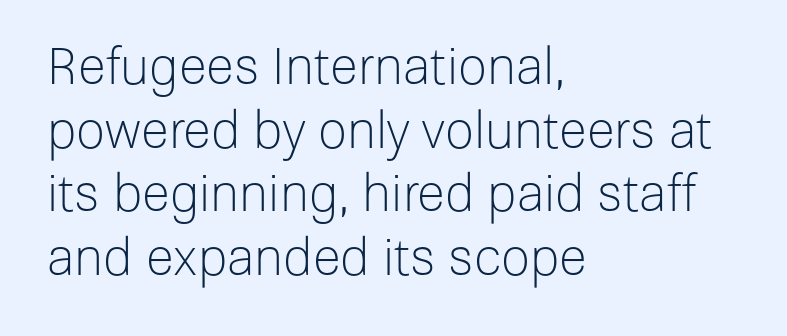
{"serif": "no", "italic": "no", "bold": "no", "weight": "light", "width": "normal", "stroke_contrast": "low", "x_height": "medium", "monospaced": "no", "underline": "no", "align": "left", "line_spacing": "normal", "line_spacing_ratio": 1.25, "letter_spacing": "normal", "letter_spacing_em": 0.0, "glyph_px": 51}
